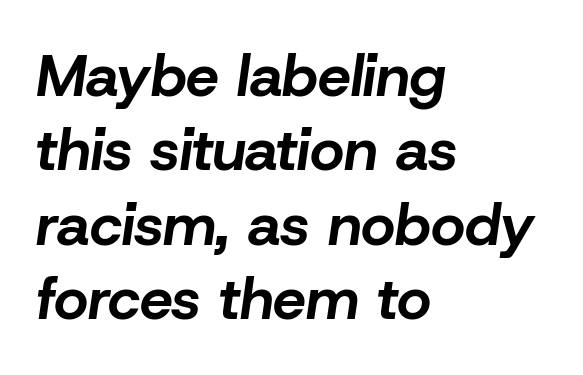
The image shows 59 px bold type, italic (leaning right); set left-aligned, normal line spacing (1.26x), normal letter spacing, not underlined; low stroke contrast and a medium x-height.
